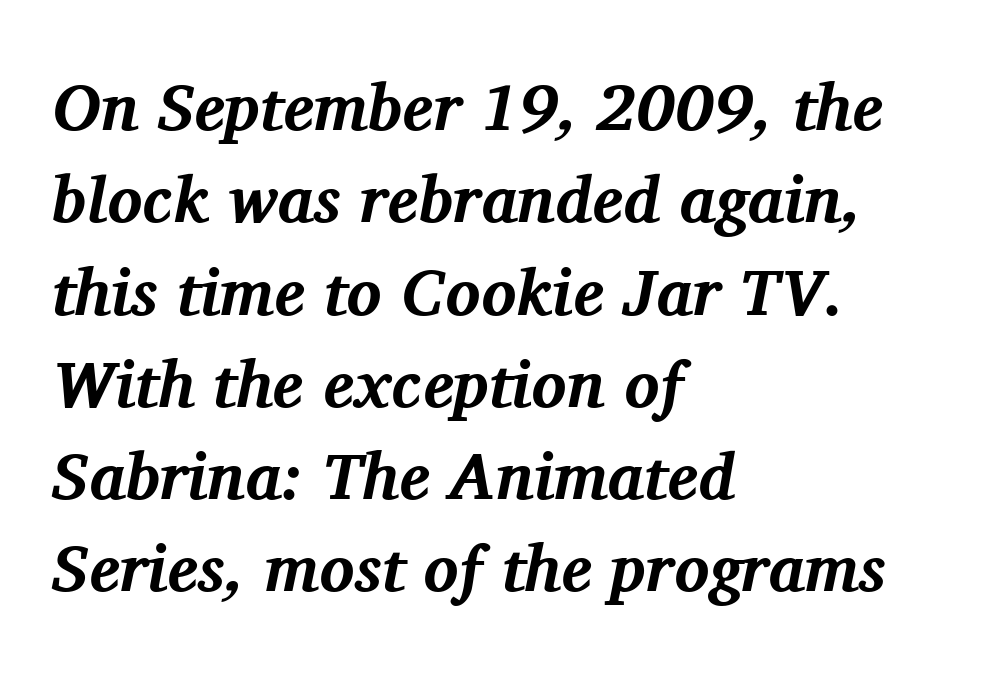
Q: Is the text bold? A: Yes.
Q: Is the text italic (slanted)? A: Yes, it leans right by about 11 degrees.
Q: Is the typeface a serif or a sans-serif typeface? A: Serif.
Q: Is the text underlined? A: No.
Q: How is the paragraph aligned? A: Left-aligned.
Q: Is the spacing between letters normal or unusually wide? A: Normal.
Q: Is the spacing between lines tight, normal or loose? A: Normal.
Q: Width (condensed, normal, or wide)? A: Normal.
Q: Stroke contrast? A: Medium.
Q: x-height? A: Medium.
Q: Monospaced? A: No.
